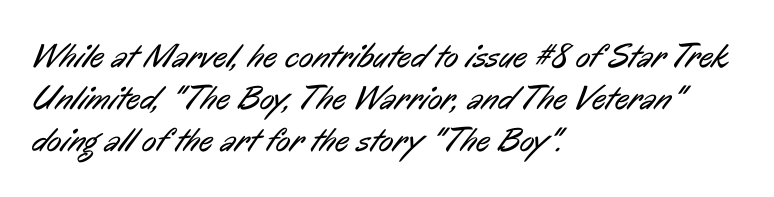
The image shows 34 px regular-weight, condensed sans-serif type; set left-aligned, line spacing 1.23x, normal letter spacing, not underlined; low stroke contrast and a medium x-height.
